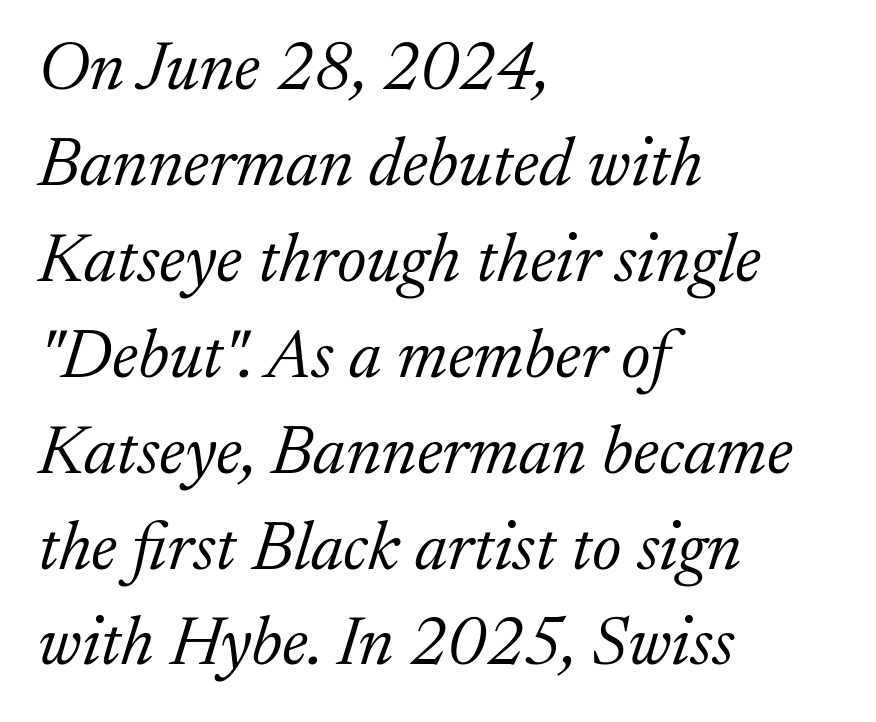
{"serif": "yes", "italic": "yes", "lean": "right", "slant_degrees": 17, "bold": "no", "weight": "light", "width": "normal", "stroke_contrast": "low", "x_height": "medium", "monospaced": "no", "underline": "no", "align": "left", "line_spacing": "normal", "line_spacing_ratio": 1.39, "letter_spacing": "normal", "letter_spacing_em": 0.0, "glyph_px": 69}
